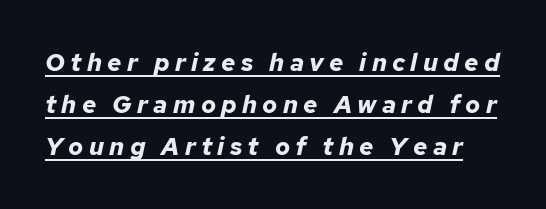
Emphasis by weight is at full strength: bold. Inter-character spacing is expanded well beyond the font's built-in metrics. Honestly, the underline is the first thing you notice here. The rendering applies a slant to the glyphs. Notice how descenders clear the ascenders below comfortably — that's standard leading.
